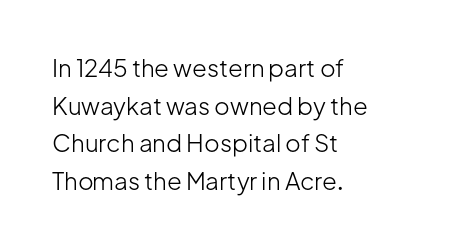
The setting favours the left margin, as ordinary paragraphs usually do. The face looks like a standard text weight, possibly lighter. Each row of text sits above clean, open space. Posture: straight, roman, zero tilt.
